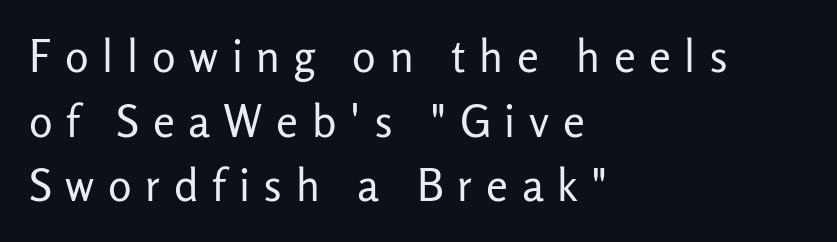
{"serif": "no", "italic": "no", "bold": "no", "weight": "regular", "width": "normal", "stroke_contrast": "low", "x_height": "medium", "monospaced": "no", "underline": "no", "align": "left", "line_spacing": "normal", "line_spacing_ratio": 1.47, "letter_spacing": "wide", "letter_spacing_em": 0.31, "glyph_px": 44}
